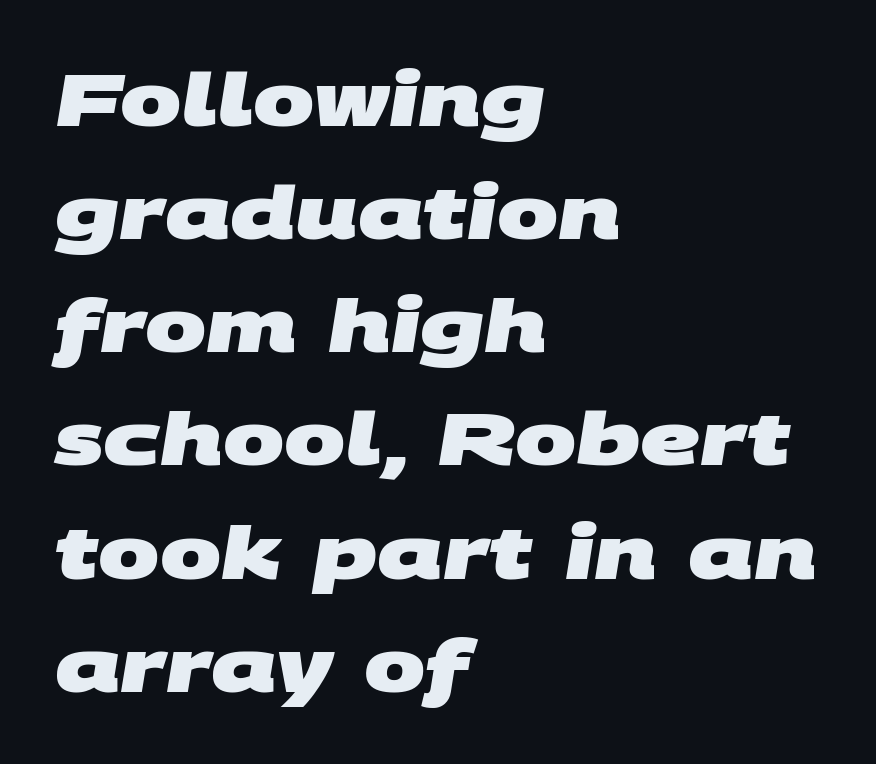
The image shows 73 px heavy, wide sans-serif type; set left-aligned, normal line spacing (1.55x), normal letter spacing, not underlined; medium stroke contrast and a large x-height.
